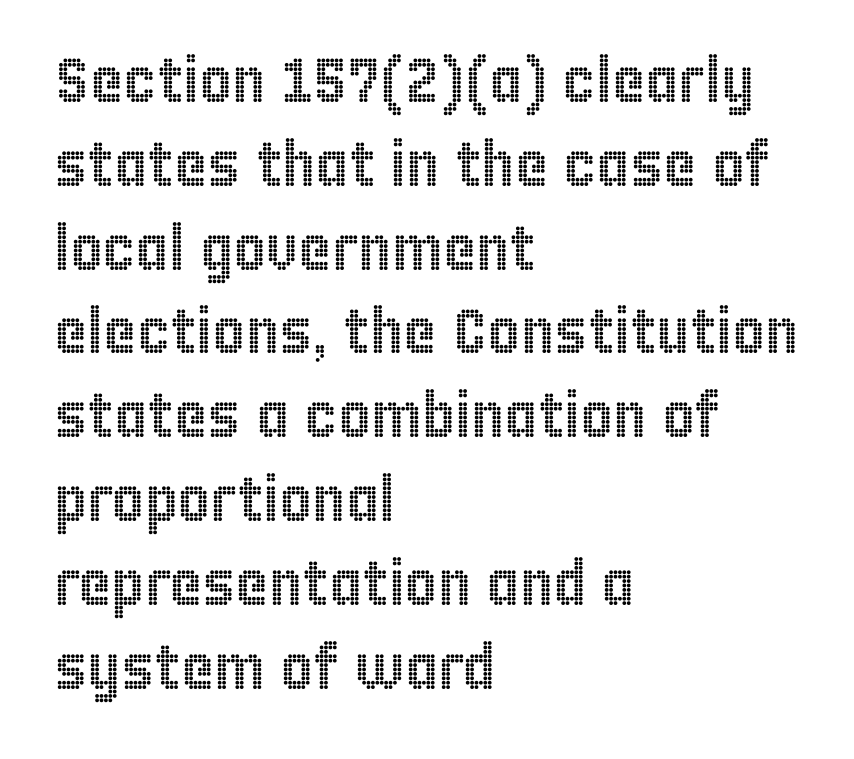
The image shows 63 px condensed type, upright; set left-aligned, normal line spacing (1.33x), normal letter spacing, not underlined; a large x-height.
